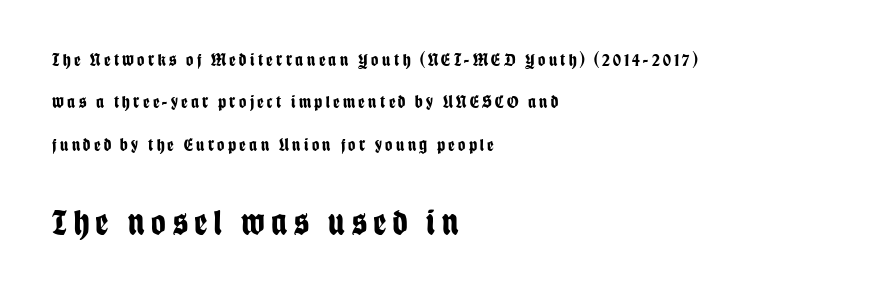
Here the designer chose a conventional face with non-uniform glyph widths. Does the copy run flush right? No — it runs flush left. Lines of text with bare space underneath. You'd pick this weight for a headline — it's a proper bold. Quick note: interline space is abundant. It's the straight-up-and-down kind of type.
